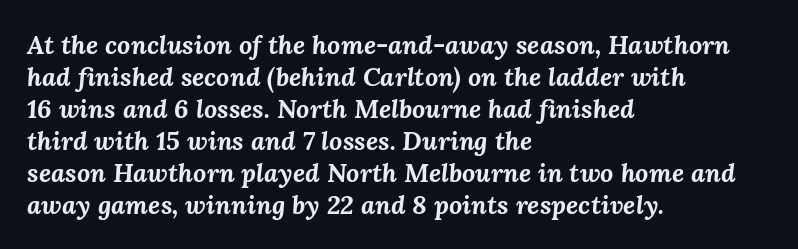
The gap between lines stays unmarked. These words are printed bold, with thick strokes throughout. The letters are slanted; this is an italic face. How are the letters spaced? Ordinarily, with no added tracking. The lines in this sample share a left origin and differ only in where they stop.
